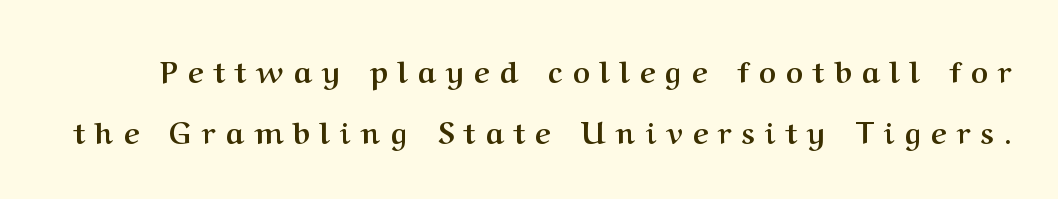
Loose tracking; the words dissolve into strings of separated letters. Is this a fixed-width face? No — the glyphs have proportional, varying widths. How heavy is the stroke? Heavy — this is a bold. Nobody drew a line under any word here.
